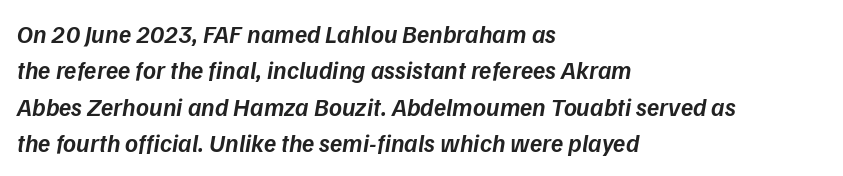
The image shows 25 px text type, italic (leaning right); set left-aligned, normal line spacing (1.46x), normal letter spacing, not underlined.
